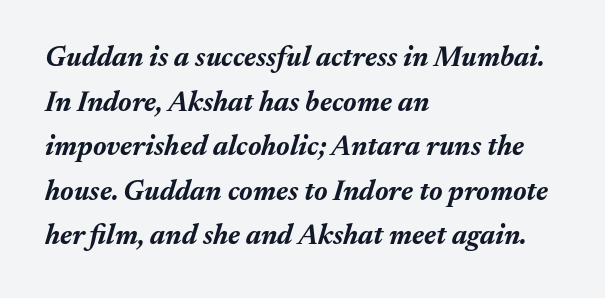
The image shows 28 px bold type, italic (leaning right); set left-aligned, normal line spacing (1.59x), normal letter spacing, not underlined; medium stroke contrast and a medium x-height.
